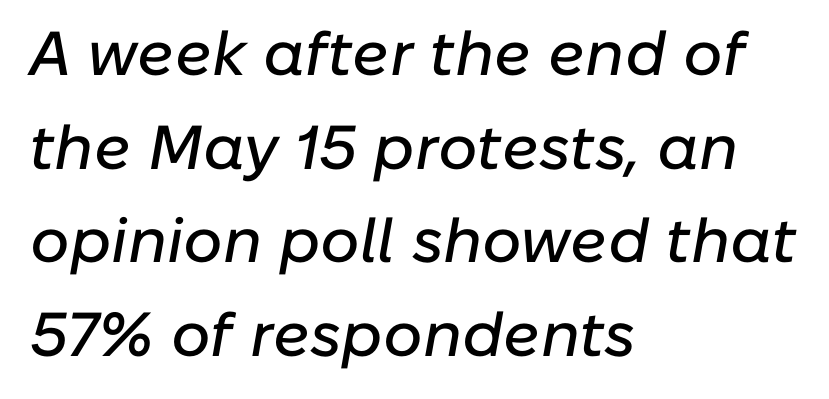
Does the lettering tilt? It does — this is italic. Beneath every word, the page is bare. The face used here is proportionally spaced, like ordinary book or web type. Caption: multi-line text, flush left, ragged right. The leading is moderate, giving the passage an even texture. Each word holds together tightly as a unit, with standard inter-letter gaps.
